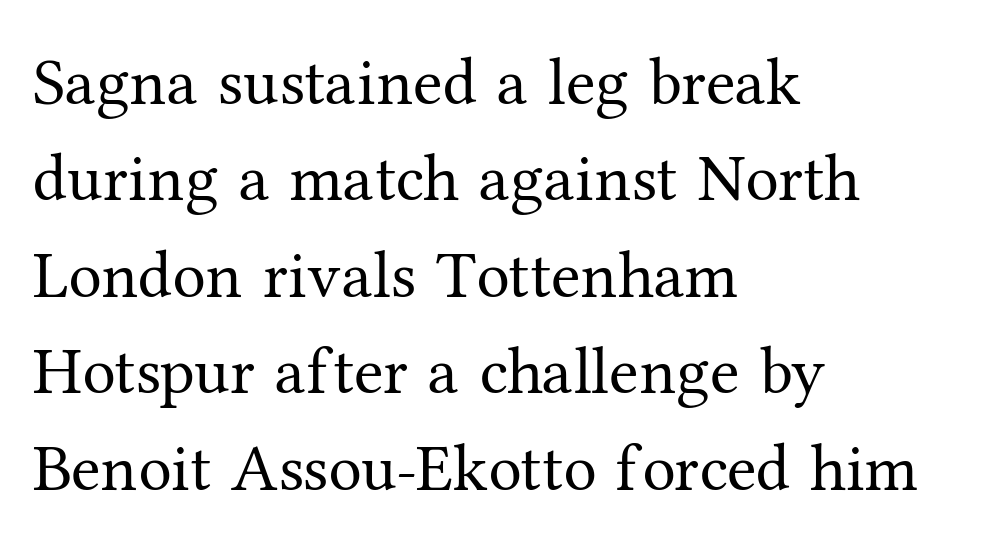
Q: Is the text bold? A: No.
Q: Is the text italic (slanted)? A: No, it is upright.
Q: Is the typeface a serif or a sans-serif typeface? A: Serif.
Q: Is the text underlined? A: No.
Q: How is the paragraph aligned? A: Left-aligned.
Q: Is the spacing between letters normal or unusually wide? A: Normal.
Q: Is the spacing between lines tight, normal or loose? A: Normal.
Q: Width (condensed, normal, or wide)? A: Normal.
Q: Stroke contrast? A: Medium.
Q: x-height? A: Medium.
Q: Monospaced? A: No.
